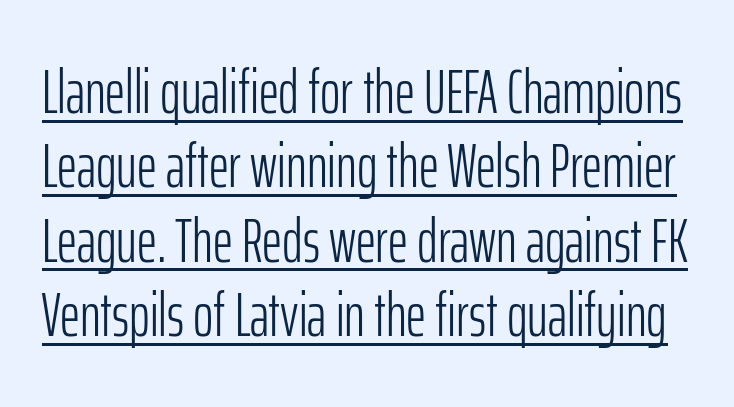
Varying glyph widths throughout — classic text-font behaviour. The lettering is marked with a stroke running underneath it. The type family on display is of the sans-serif kind. Ordinary non-slanted type is in use.
